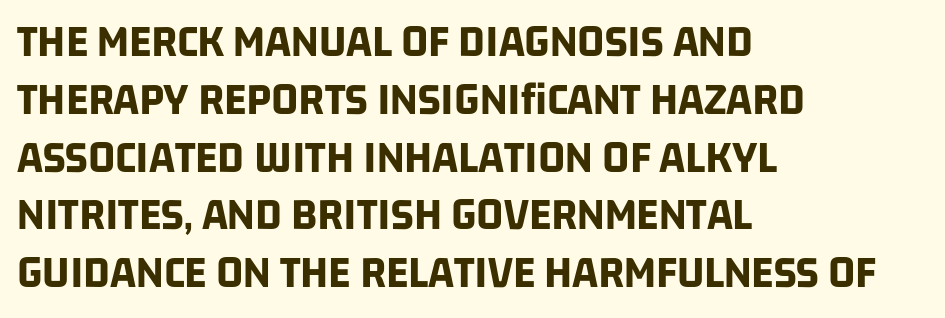
Q: Is the text bold? A: Yes.
Q: Is the typeface a serif or a sans-serif typeface? A: Sans-serif.
Q: Is the text underlined? A: No.
Q: How is the paragraph aligned? A: Left-aligned.
Q: Is the spacing between letters normal or unusually wide? A: Normal.
Q: Width (condensed, normal, or wide)? A: Condensed.
Q: Stroke contrast? A: Low.
Q: x-height? A: Large.
Q: Monospaced? A: No.
